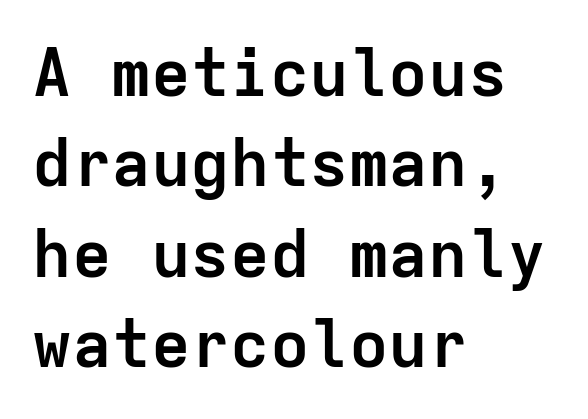
Q: Is the text bold? A: Yes.
Q: Is the text italic (slanted)? A: No, it is upright.
Q: Is the typeface a serif or a sans-serif typeface? A: Sans-serif.
Q: Is the text underlined? A: No.
Q: How is the paragraph aligned? A: Left-aligned.
Q: Is the spacing between letters normal or unusually wide? A: Normal.
Q: Is the spacing between lines tight, normal or loose? A: Normal.
Q: Width (condensed, normal, or wide)? A: Normal.
Q: Stroke contrast? A: Low.
Q: x-height? A: Medium.
Q: Monospaced? A: Yes.
